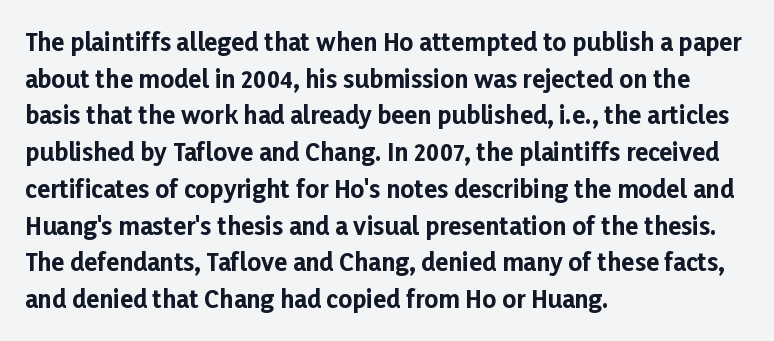
A typesetter would call this zero additional tracking. The letters stand upright; this is a roman face. Regular leading. The passage is arranged the way most books set body copy — flush left. Rule under the text: the space is simply empty. Strokes here are thick enough to call this a true bold.
